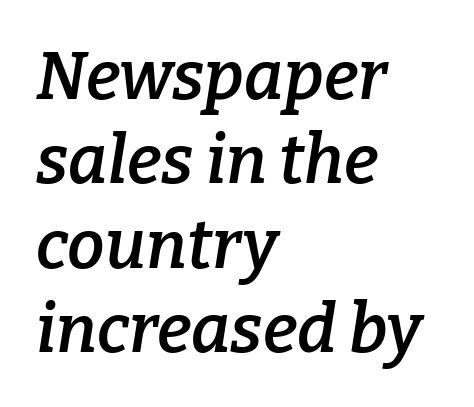
{"serif": "yes", "italic": "yes", "lean": "right", "slant_degrees": 9, "bold": "semi", "weight": "semibold", "width": "normal", "stroke_contrast": "low", "x_height": "medium", "monospaced": "no", "underline": "no", "align": "left", "line_spacing": "normal", "line_spacing_ratio": 1.26, "letter_spacing": "normal", "letter_spacing_em": 0.0, "glyph_px": 67}
